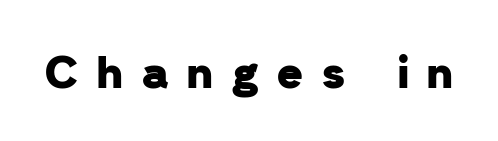
{"serif": "no", "bold": "yes", "weight": "heavy", "width": "normal", "stroke_contrast": "low", "x_height": "medium", "monospaced": "no", "underline": "no", "letter_spacing": "wide", "letter_spacing_em": 0.43, "glyph_px": 44}
